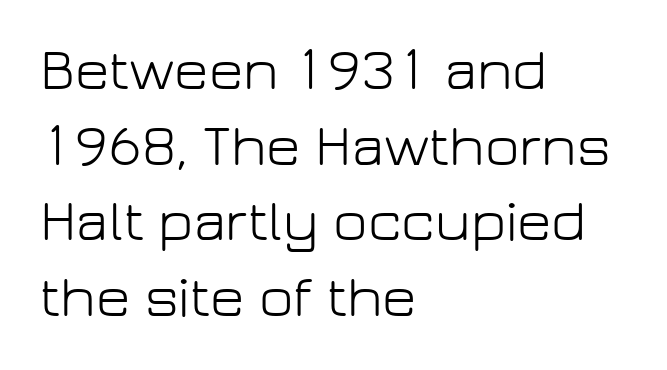
The passage shown is not underscored anywhere. These lines are composed in type without serifs. Honestly, the letter spacing is just normal — you wouldn't notice it. Unlike italic type, these characters show no tilt at all. Baseline-to-baseline distance is the conventional proportion of letter height. Think of a printed novel: that variable character pitch is what you see here.
